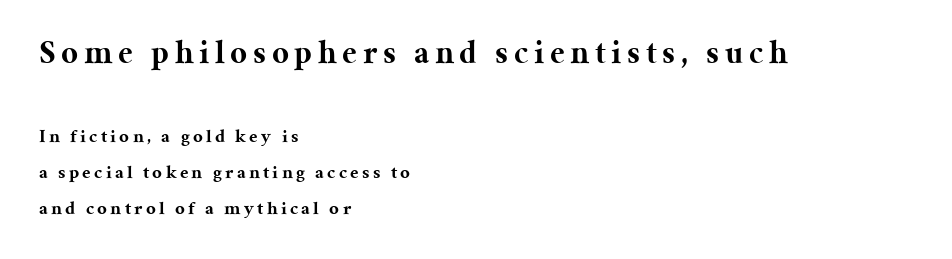
{"serif": "yes", "italic": "no", "bold": "yes", "weight": "bold", "width": "normal", "stroke_contrast": "medium", "x_height": "medium", "monospaced": "no", "underline": "no", "align": "left", "line_spacing_ratio": 1.89, "larger_block": "first", "size_ratio": 1.74, "glyph_px": 33}
